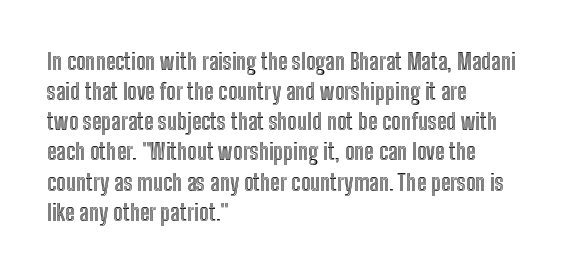
{"italic": "no", "underline": "no", "align": "left", "line_spacing": "normal", "line_spacing_ratio": 1.31, "letter_spacing": "normal", "letter_spacing_em": 0.0, "glyph_px": 23}
